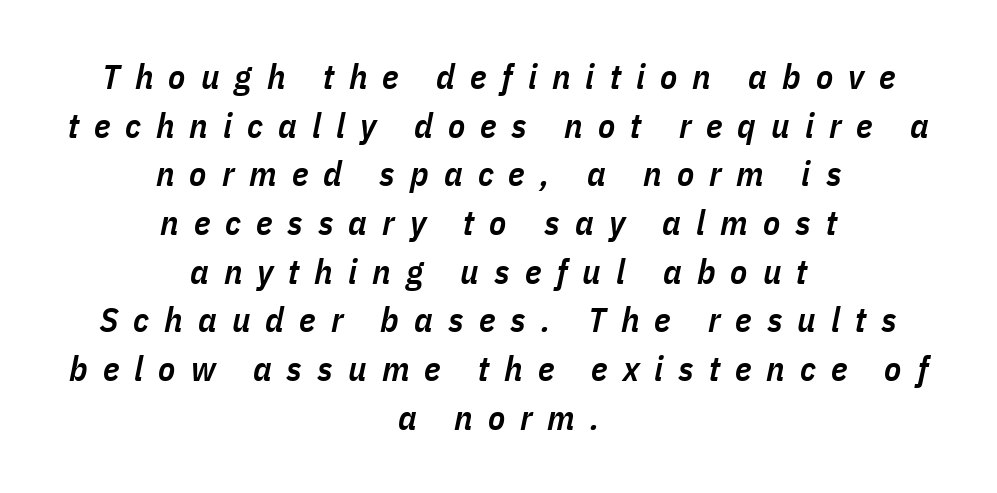
{"italic": "yes", "lean": "right", "slant_degrees": 11, "bold": "semi", "weight": "semibold", "width": "condensed", "stroke_contrast": "low", "x_height": "medium", "monospaced": "no", "underline": "no", "align": "center", "line_spacing": "normal", "line_spacing_ratio": 1.39, "letter_spacing": "wide", "letter_spacing_em": 0.43, "glyph_px": 35}
